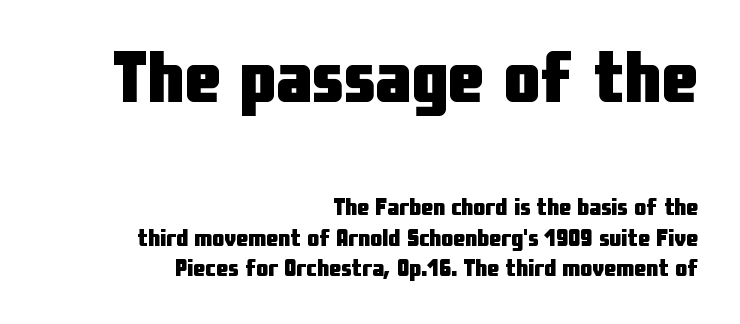
Letterform terminals end flat and unadorned throughout the passage. Posture: straight, roman, zero tilt. The text block is weighted toward the right margin, trailing off unevenly leftward. The baseline area is clear. Is the type bold? Yes — the strokes are clearly thick and heavy.
